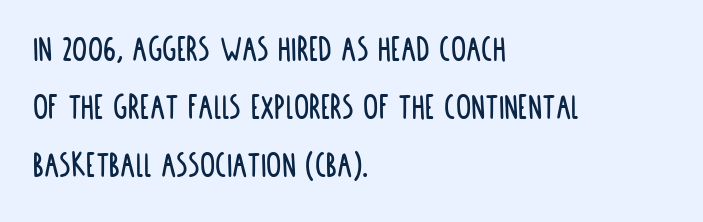
{"serif": "no", "italic": "no", "width": "condensed", "stroke_contrast": "low", "x_height": "large", "monospaced": "no", "underline": "no", "align": "left", "line_spacing": "normal", "line_spacing_ratio": 1.53, "letter_spacing": "normal", "letter_spacing_em": 0.0, "glyph_px": 38}
